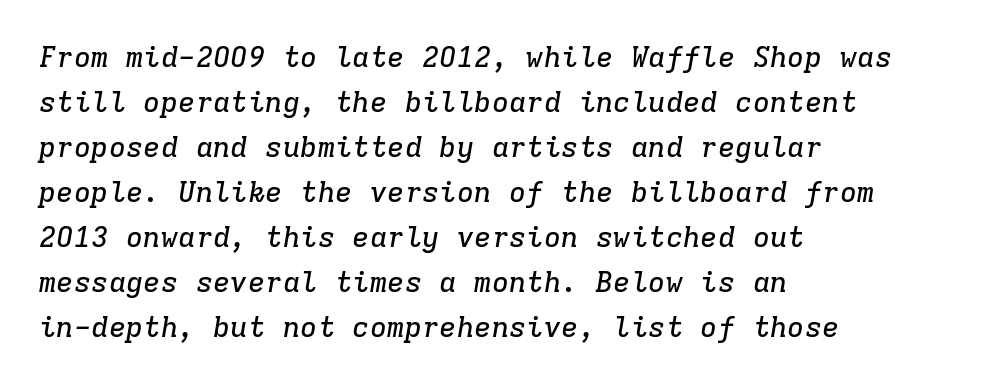
The rows are spaced the way most documents space them. In terms of letterform style, serifs are clearly present. Is the type slanted? Yes — the strokes lean at a clear angle. A clean baseline with only descenders dipping below it. Note the uniform advance width — an 'i' takes as much space as an 'm'. Standard letterfit; no display-style spreading of the glyphs.
